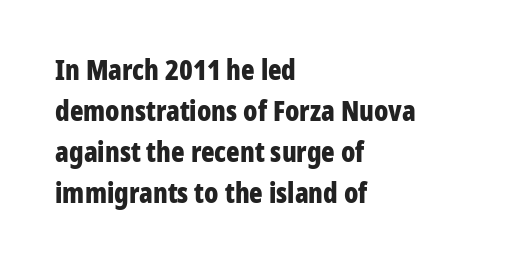
Q: Is the text bold? A: Yes.
Q: Is the text italic (slanted)? A: No, it is upright.
Q: Is the typeface a serif or a sans-serif typeface? A: Sans-serif.
Q: Is the text underlined? A: No.
Q: How is the paragraph aligned? A: Left-aligned.
Q: Is the spacing between letters normal or unusually wide? A: Normal.
Q: Is the spacing between lines tight, normal or loose? A: Normal.
Q: Width (condensed, normal, or wide)? A: Condensed.
Q: Stroke contrast? A: Low.
Q: x-height? A: Medium.
Q: Monospaced? A: No.
